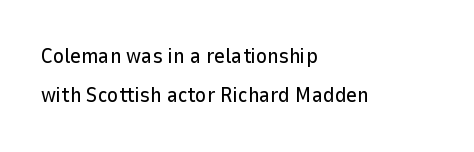
{"italic": "no", "underline": "no", "align": "left", "line_spacing_ratio": 1.88, "letter_spacing": "normal", "letter_spacing_em": 0.0, "glyph_px": 21}
